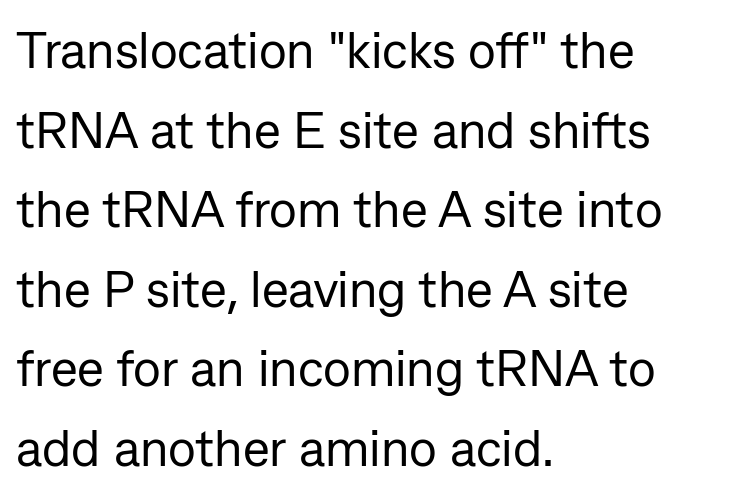
The image shows 51 px regular-weight sans-serif type, upright; set left-aligned, normal line spacing (1.56x), normal letter spacing, not underlined; low stroke contrast and a medium x-height.
